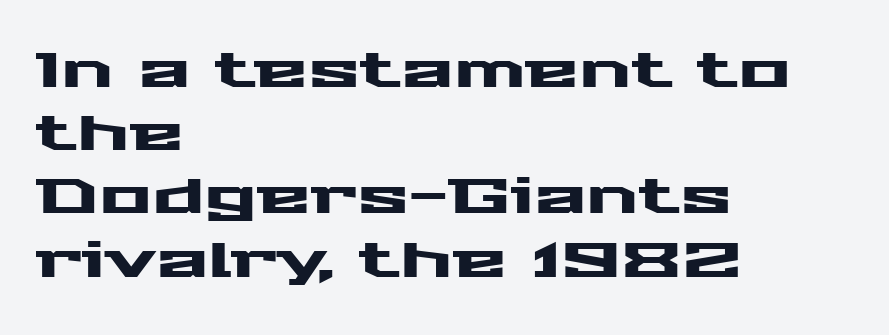
Q: Is the text italic (slanted)? A: No, it is upright.
Q: Is the typeface a serif or a sans-serif typeface? A: Sans-serif.
Q: Is the text underlined? A: No.
Q: How is the paragraph aligned? A: Left-aligned.
Q: Is the spacing between letters normal or unusually wide? A: Normal.
Q: Is the spacing between lines tight, normal or loose? A: Normal.
Q: Width (condensed, normal, or wide)? A: Wide.
Q: Stroke contrast? A: Medium.
Q: x-height? A: Medium.
Q: Monospaced? A: No.
